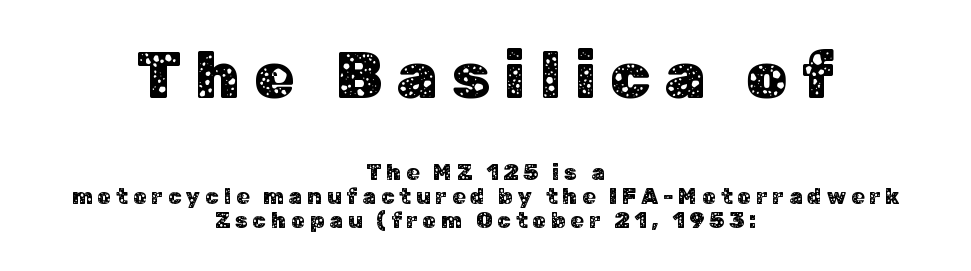
Q: Is the text italic (slanted)? A: No, it is upright.
Q: Is the typeface a serif or a sans-serif typeface? A: Sans-serif.
Q: Is the text underlined? A: No.
Q: How is the paragraph aligned? A: Centered.
Q: Is the spacing between letters normal or unusually wide? A: Unusually wide.
Q: Is the spacing between lines tight, normal or loose? A: Tight.
Q: Which block of text is set in a larger size, the first (top) or the second (bottom)? A: The first (top) one.
Q: Width (condensed, normal, or wide)? A: Normal.
Q: Stroke contrast? A: Low.
Q: x-height? A: Medium.
Q: Monospaced? A: No.
